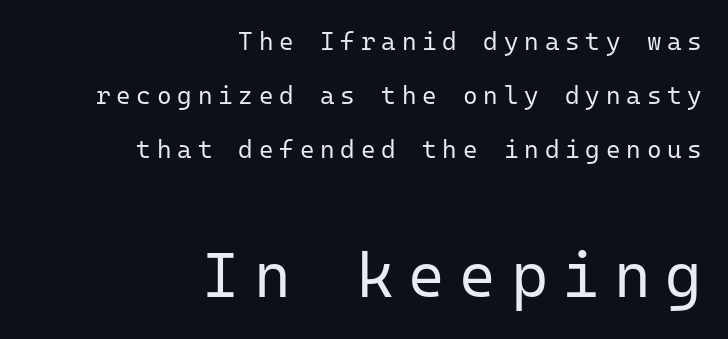
The passage shown is typed in a monospace face where columns stay perfectly aligned. Someone cranked the tracking dial way up on this one. This sample uses an upright cut, with every glyph sitting square on the baseline. Check the space under the baseline: it is left empty.
